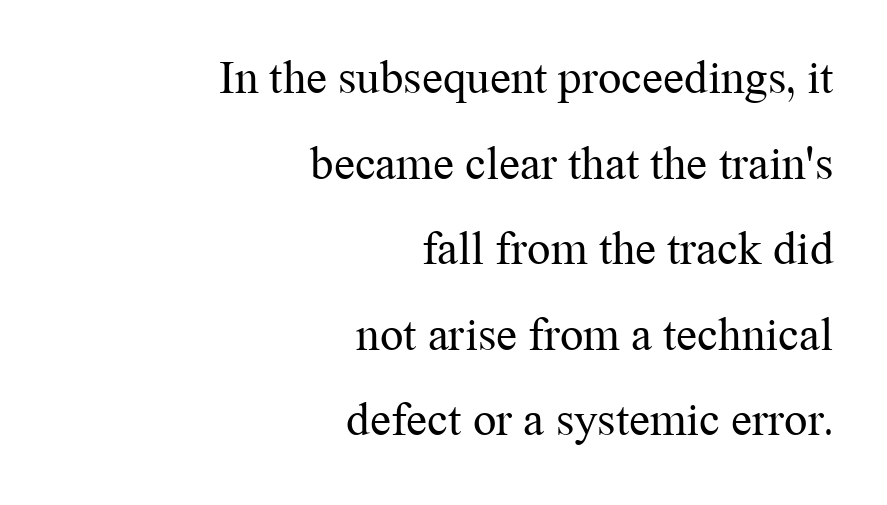
{"serif": "yes", "italic": "no", "bold": "no", "weight": "regular", "width": "normal", "stroke_contrast": "medium", "x_height": "medium", "monospaced": "no", "underline": "no", "align": "right", "line_spacing_ratio": 1.82, "letter_spacing": "normal", "letter_spacing_em": 0.0, "glyph_px": 47}
